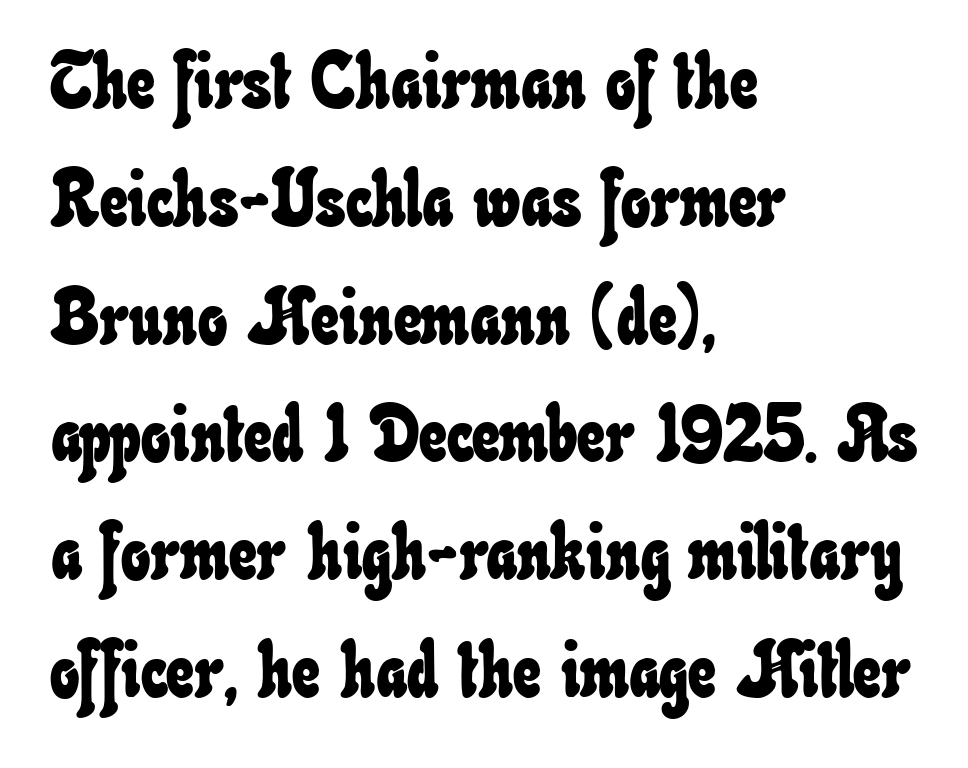
The passage shown is not underscored anywhere. The letters sit at their default tracking, neither squeezed nor spread. Caption: multi-line text, flush left, ragged right. Baseline-to-baseline distance is the conventional proportion of letter height.
